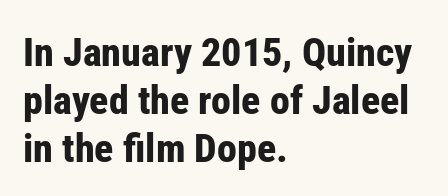
The image shows 40 px bold, condensed sans-serif type, upright; set left-aligned, line spacing 1.2x, normal letter spacing, not underlined; low stroke contrast and a medium x-height.
